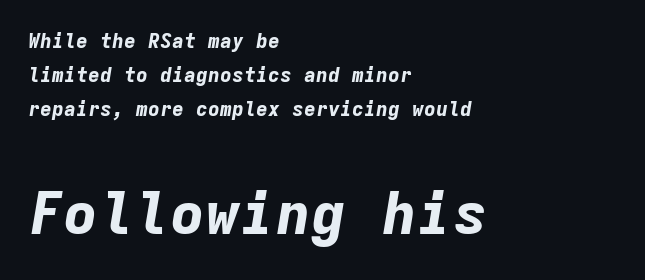
{"italic": "yes", "lean": "right", "slant_degrees": 9, "bold": "yes", "weight": "bold", "width": "normal", "stroke_contrast": "low", "x_height": "medium", "monospaced": "yes", "underline": "no", "align": "left", "line_spacing": "normal", "line_spacing_ratio": 1.7, "letter_spacing": "normal", "letter_spacing_em": 0.0, "larger_block": "second", "size_ratio": 2.95, "glyph_px": 59}
